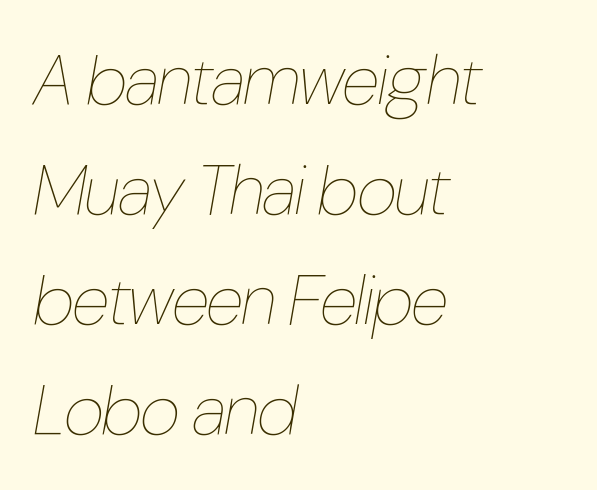
The image shows 70 px thin, condensed type, italic (leaning right); set left-aligned, normal line spacing (1.57x), normal letter spacing, not underlined; low stroke contrast and a medium x-height.
